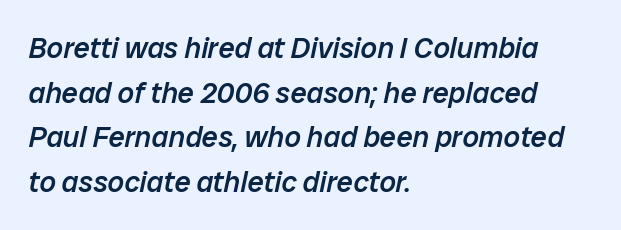
The image shows 29 px semibold type, italic (leaning right); set left-aligned, normal line spacing (1.54x), normal letter spacing, not underlined; low stroke contrast and a medium x-height.
